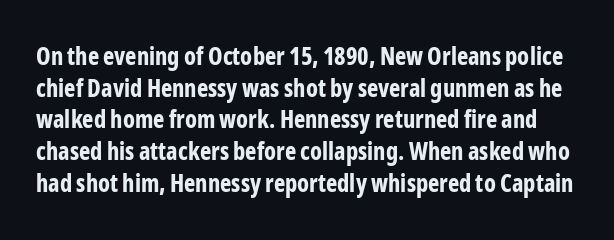
The face used here is rendered with its standard letterfit. Summary of vertical rhythm: regular, with standard interline spacing. Chunky letters — that's bold for sure. The specimen reads as upright at a glance. A bare baseline throughout the passage.
